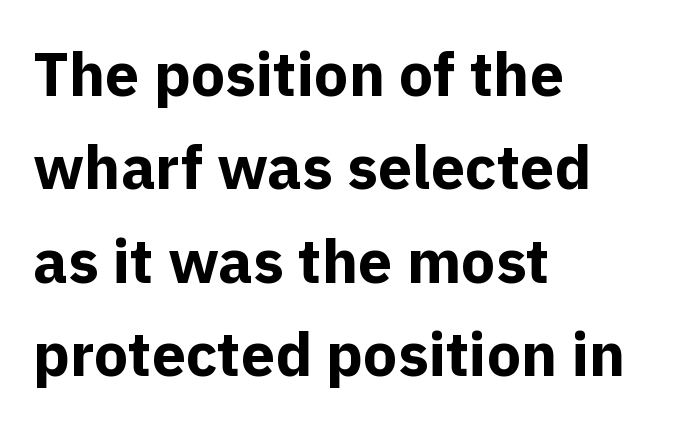
{"serif": "no", "italic": "no", "bold": "yes", "weight": "bold", "width": "normal", "x_height": "medium", "monospaced": "no", "underline": "no", "align": "left", "line_spacing": "normal", "line_spacing_ratio": 1.53, "letter_spacing": "normal", "letter_spacing_em": 0.0, "glyph_px": 61}
